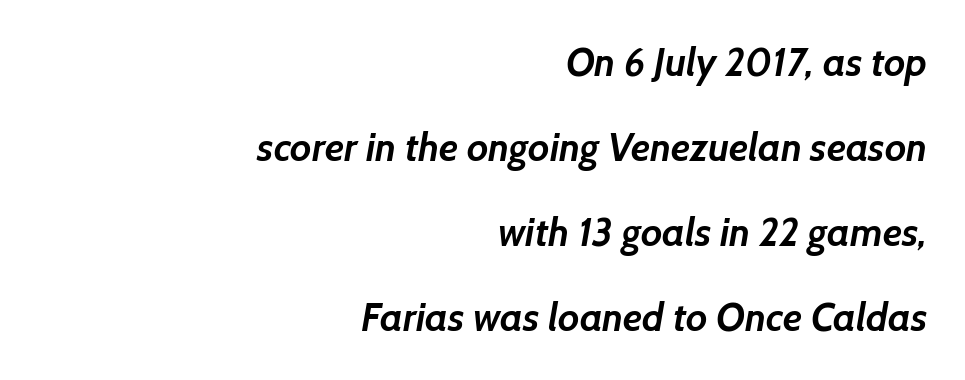
Q: Is the text bold? A: Yes.
Q: Is the typeface a serif or a sans-serif typeface? A: Sans-serif.
Q: Is the text underlined? A: No.
Q: How is the paragraph aligned? A: Right-aligned.
Q: Is the spacing between letters normal or unusually wide? A: Normal.
Q: Is the spacing between lines tight, normal or loose? A: Loose.
Q: Width (condensed, normal, or wide)? A: Normal.
Q: Stroke contrast? A: Low.
Q: x-height? A: Medium.
Q: Monospaced? A: No.
